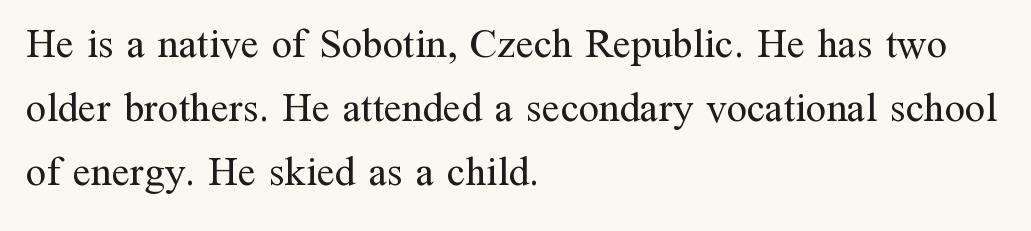
{"serif": "yes", "italic": "no", "bold": "no", "weight": "regular", "width": "normal", "stroke_contrast": "medium", "x_height": "medium", "monospaced": "no", "underline": "no", "align": "left", "line_spacing": "normal", "line_spacing_ratio": 1.56, "letter_spacing": "normal", "letter_spacing_em": 0.0, "glyph_px": 41}
